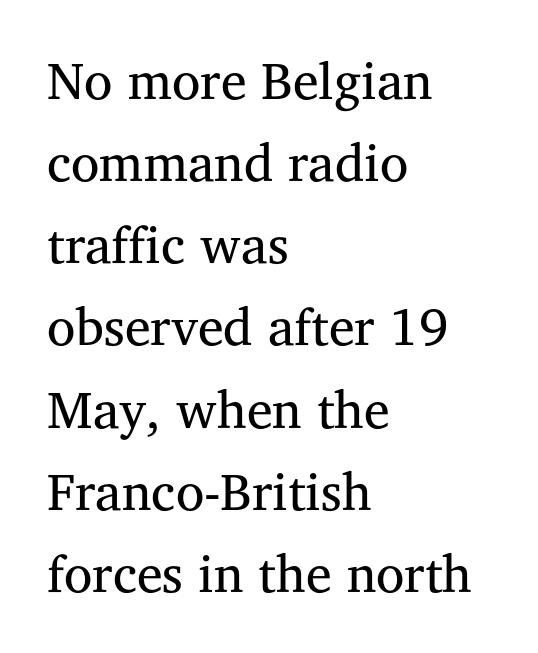
{"serif": "yes", "italic": "no", "bold": "no", "weight": "regular", "width": "normal", "stroke_contrast": "medium", "x_height": "medium", "monospaced": "no", "underline": "no", "align": "left", "line_spacing": "normal", "line_spacing_ratio": 1.58, "letter_spacing": "normal", "letter_spacing_em": 0.0, "glyph_px": 52}
